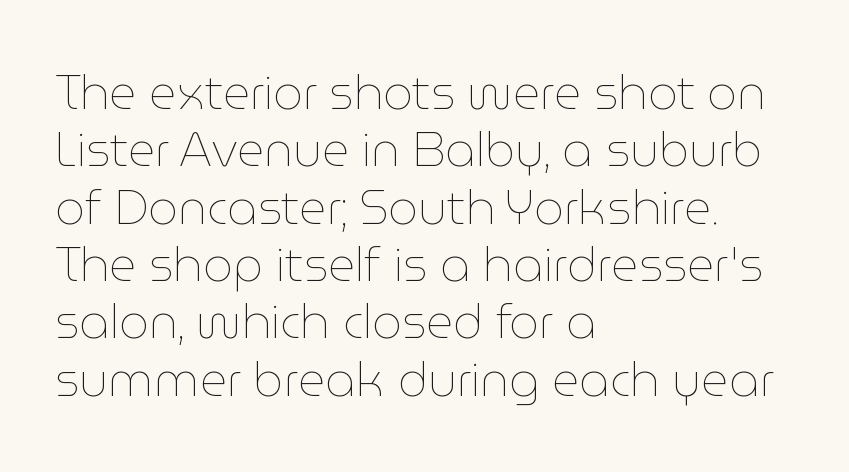
The lettering stays uniformly vertical, giving the passage a roman look. The strokes are not fattened; the text isn't bold. Bare-footed words on every line. Here the designer chose a conventional face with non-uniform glyph widths.
